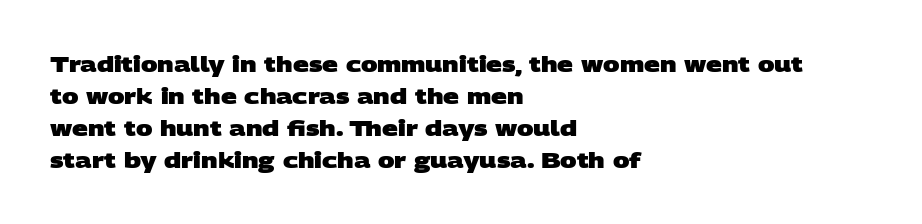
The image shows 22 px bold type; set left-aligned, normal line spacing (1.46x), normal letter spacing, not underlined.
